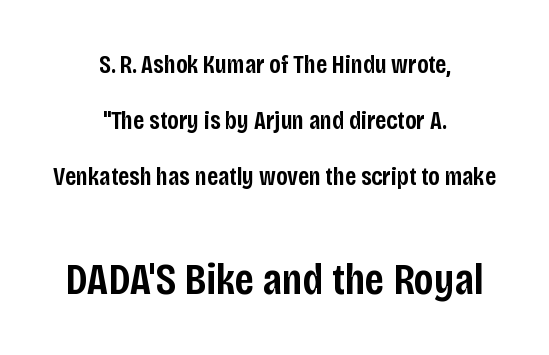
Q: Is the text bold? A: Semi-bold.
Q: Is the text italic (slanted)? A: No, it is upright.
Q: Is the typeface a serif or a sans-serif typeface? A: Sans-serif.
Q: Is the text underlined? A: No.
Q: How is the paragraph aligned? A: Centered.
Q: Is the spacing between letters normal or unusually wide? A: Normal.
Q: Is the spacing between lines tight, normal or loose? A: Loose.
Q: Which block of text is set in a larger size, the first (top) or the second (bottom)? A: The second (bottom) one.
Q: Width (condensed, normal, or wide)? A: Condensed.
Q: Stroke contrast? A: Low.
Q: x-height? A: Large.
Q: Monospaced? A: No.
